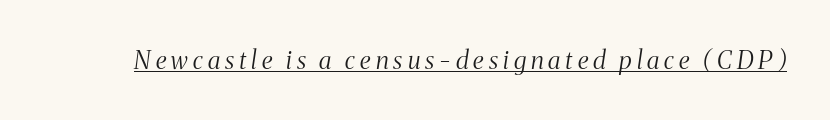
Weight: in the light-to-regular range. A baseline rule has been typeset under these characters. Posture: slanted. The face used here is rendered with a markedly widened letterfit.
